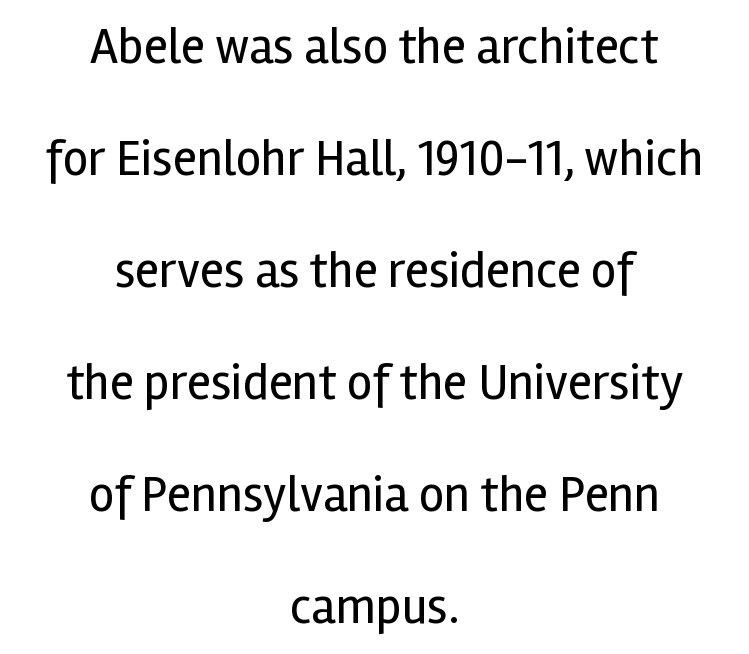
The image shows 50 px regular-weight sans-serif type, upright; set centered, loose line spacing (2.24x), normal letter spacing, not underlined; a medium x-height.
